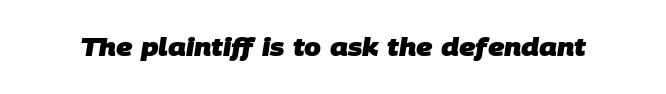
{"bold": "yes", "underline": "no", "letter_spacing": "normal", "letter_spacing_em": 0.0, "glyph_px": 24}
